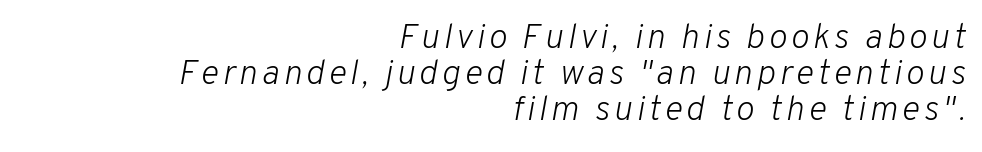
Q: Is the text bold? A: No.
Q: Is the text italic (slanted)? A: Yes, it leans right by about 10 degrees.
Q: Is the text underlined? A: No.
Q: How is the paragraph aligned? A: Right-aligned.
Q: Is the spacing between lines tight, normal or loose? A: Tight.
Q: Width (condensed, normal, or wide)? A: Normal.
Q: Stroke contrast? A: Low.
Q: x-height? A: Medium.
Q: Monospaced? A: No.
